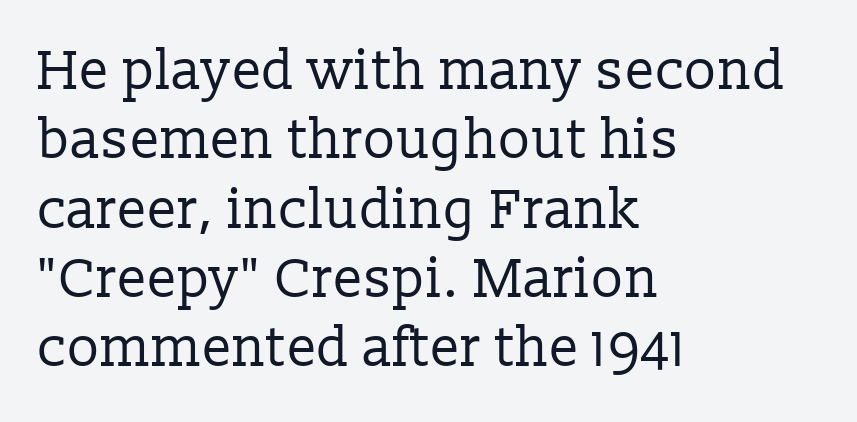
The image shows 55 px regular-weight serif type, upright; set left-aligned, normal line spacing (1.26x), normal letter spacing, not underlined; low stroke contrast and a medium x-height.
